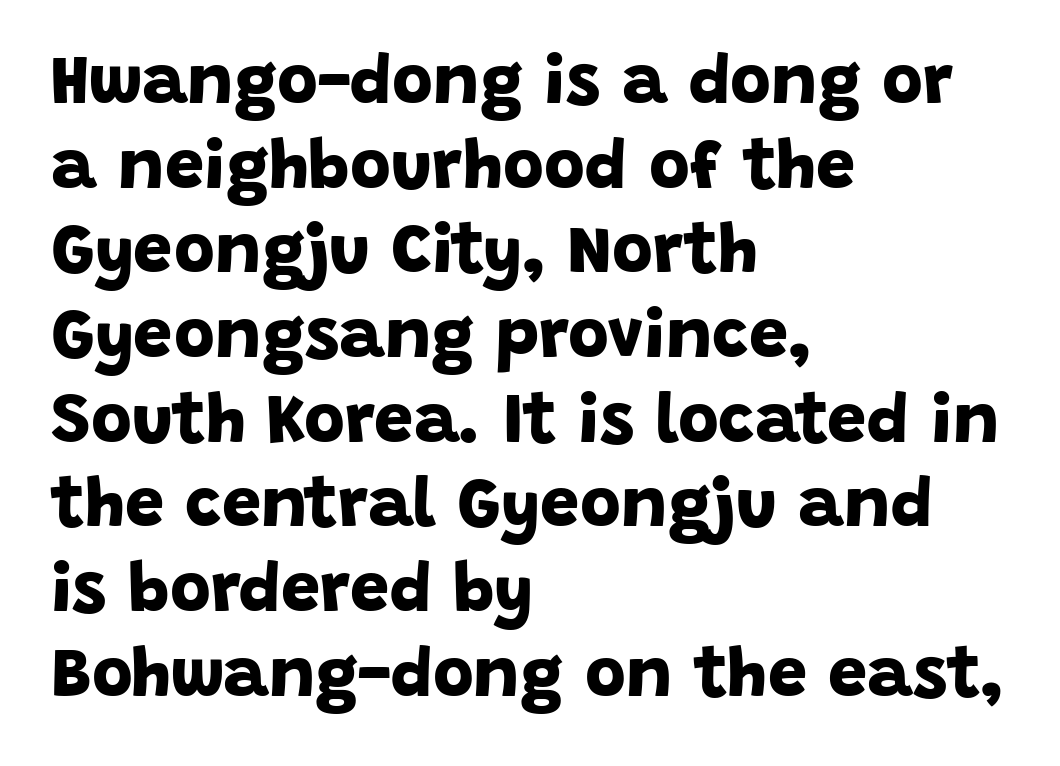
{"serif": "no", "bold": "yes", "weight": "bold", "width": "normal", "stroke_contrast": "low", "x_height": "large", "monospaced": "no", "underline": "no", "align": "left", "line_spacing_ratio": 1.21, "letter_spacing": "normal", "letter_spacing_em": 0.0, "glyph_px": 70}
